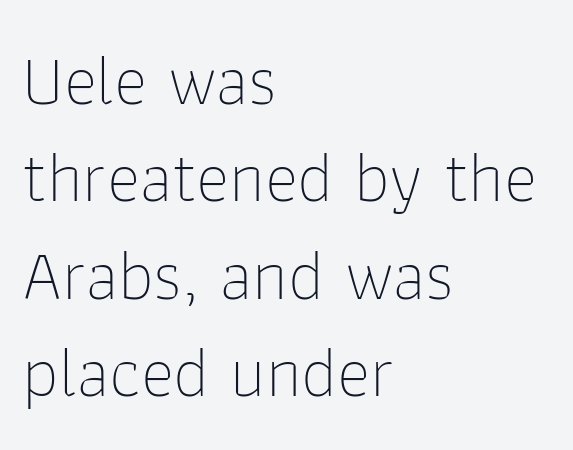
Q: Is the text bold? A: No.
Q: Is the text italic (slanted)? A: No, it is upright.
Q: Is the typeface a serif or a sans-serif typeface? A: Sans-serif.
Q: Is the text underlined? A: No.
Q: How is the paragraph aligned? A: Left-aligned.
Q: Is the spacing between letters normal or unusually wide? A: Normal.
Q: Is the spacing between lines tight, normal or loose? A: Normal.
Q: Width (condensed, normal, or wide)? A: Normal.
Q: Stroke contrast? A: Low.
Q: x-height? A: Medium.
Q: Monospaced? A: No.
